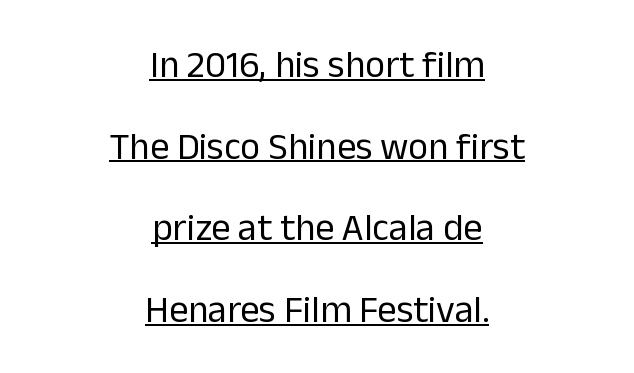
{"serif": "no", "italic": "no", "bold": "no", "weight": "regular", "width": "normal", "stroke_contrast": "low", "x_height": "medium", "monospaced": "no", "underline": "yes", "align": "center", "line_spacing": "loose", "line_spacing_ratio": 2.15, "letter_spacing": "normal", "letter_spacing_em": 0.0, "glyph_px": 38}
